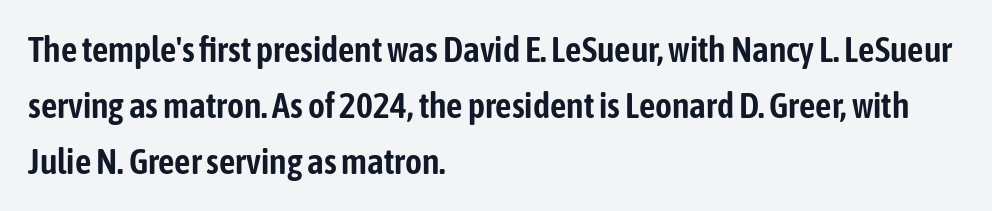
Q: Is the text italic (slanted)? A: No, it is upright.
Q: Is the typeface a serif or a sans-serif typeface? A: Sans-serif.
Q: Is the text underlined? A: No.
Q: How is the paragraph aligned? A: Left-aligned.
Q: Is the spacing between letters normal or unusually wide? A: Normal.
Q: Is the spacing between lines tight, normal or loose? A: Normal.
Q: Width (condensed, normal, or wide)? A: Condensed.
Q: Stroke contrast? A: Low.
Q: x-height? A: Medium.
Q: Monospaced? A: No.
